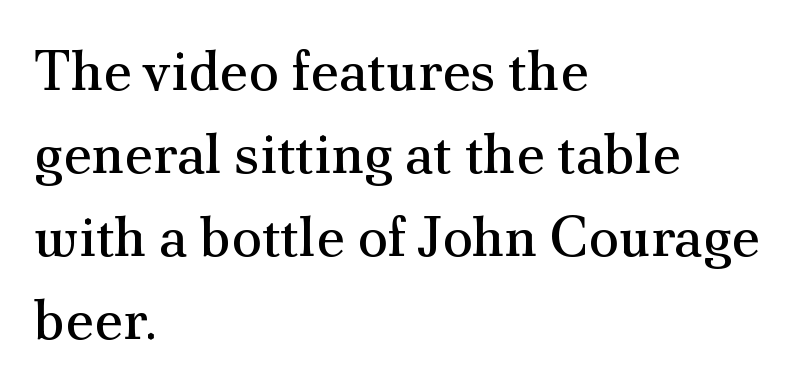
The characters display serif detailing at their extremities. Each new line begins a customary step beneath the previous one. One-word summary of the alignment: left. Check the space under the baseline: it is left empty. This sample has the flowing, uneven cadence of proportional lettering.
